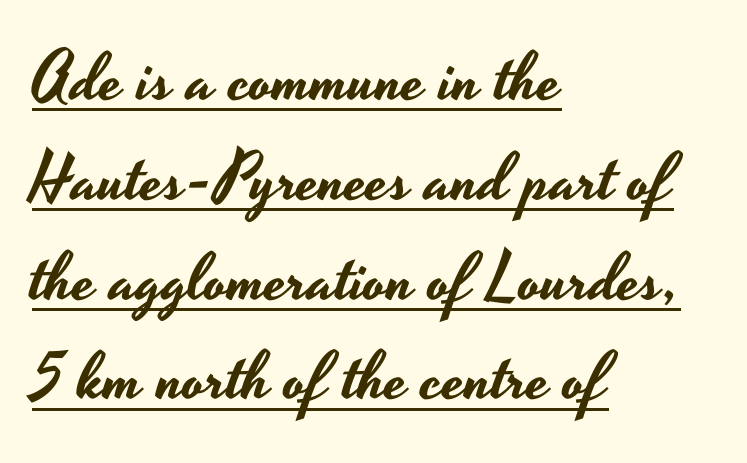
The image shows 67 px wide sans-serif type; set left-aligned, normal line spacing (1.49x), normal letter spacing, underlined; low stroke contrast and a small x-height.
